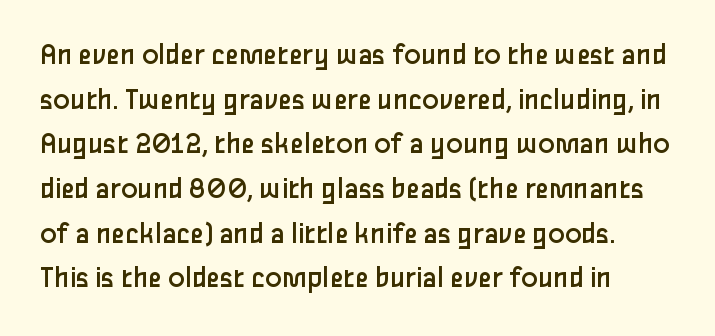
The letterforms sit shoulder to shoulder at normal distance. Spacing verdict: proportional, widths tailored to each character. Posture: upright roman. Grotesque or geometric, the face here clearly has no serifs.
